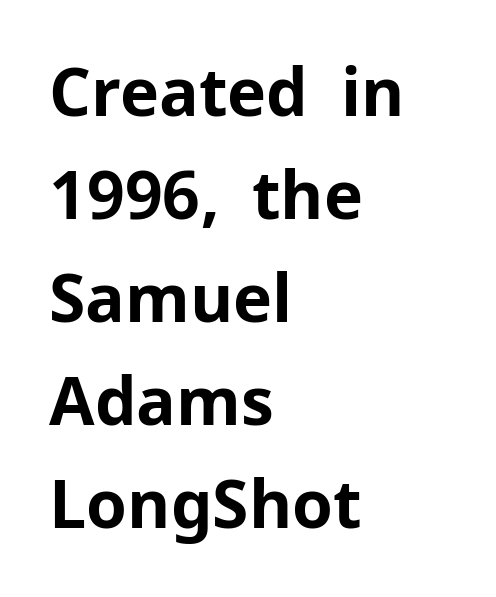
{"serif": "no", "italic": "no", "bold": "yes", "weight": "bold", "width": "normal", "stroke_contrast": "low", "x_height": "medium", "monospaced": "no", "underline": "no", "align": "left", "line_spacing": "normal", "line_spacing_ratio": 1.56, "letter_spacing": "normal", "letter_spacing_em": 0.0, "glyph_px": 66}
